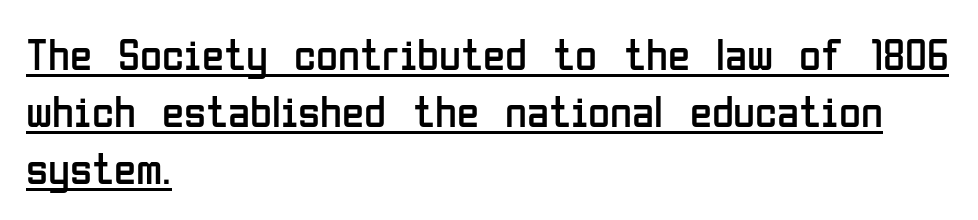
The image shows 45 px regular-weight, condensed sans-serif type, upright; set left-aligned, normal line spacing (1.27x), normal letter spacing, underlined; low stroke contrast and a medium x-height.
